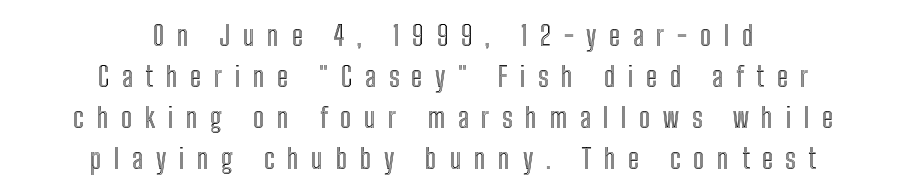
In terms of posture, this sample is upright. Tracking value appears strongly positive — letters spread wide. What's the leading like? Ordinary, nothing unusual. Every row of glyphs is offset so its center matches the block's center. Underline: absent.
